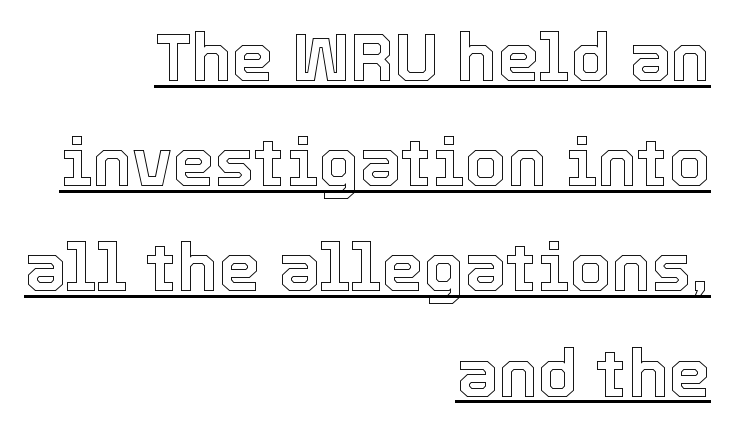
Layout note: lines flush right. Think of a printed novel: that variable character pitch is what you see here. Looks like someone drew a line under every word here. Nobody touched the tracking dial on this one. Each new line begins a customary step beneath the previous one. The lettering holds an erect, upright posture throughout.
